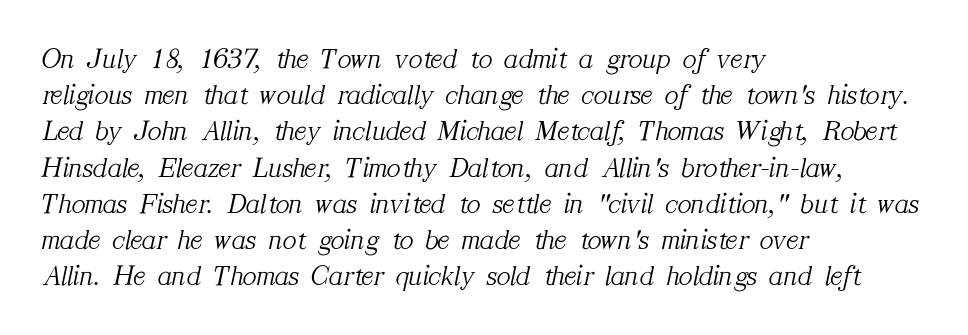
Q: Is the text bold? A: No.
Q: Is the text italic (slanted)? A: Yes, it leans right by about 12 degrees.
Q: Is the typeface a serif or a sans-serif typeface? A: Serif.
Q: Is the text underlined? A: No.
Q: How is the paragraph aligned? A: Left-aligned.
Q: Is the spacing between letters normal or unusually wide? A: Normal.
Q: Is the spacing between lines tight, normal or loose? A: Normal.
Q: Width (condensed, normal, or wide)? A: Normal.
Q: Stroke contrast? A: Medium.
Q: x-height? A: Medium.
Q: Monospaced? A: No.
